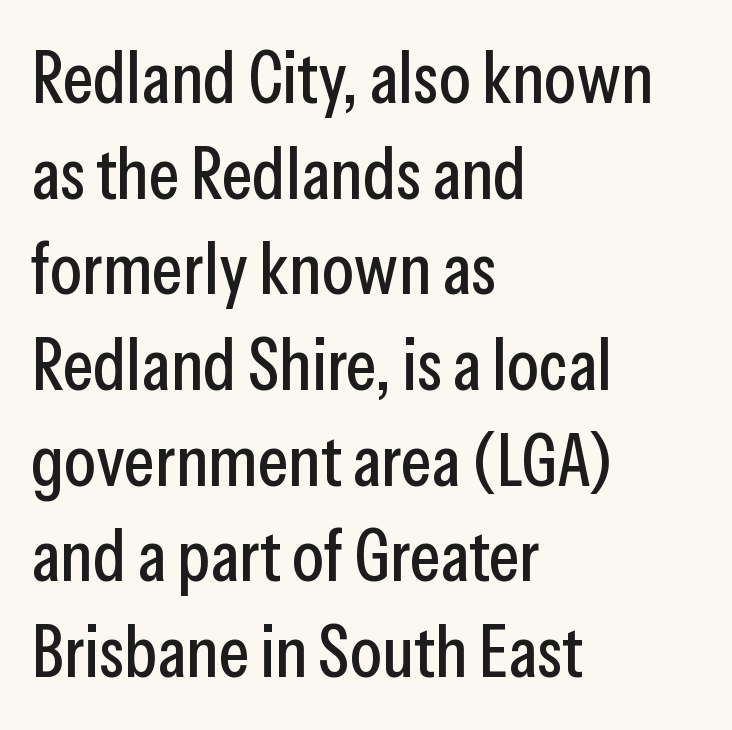
{"serif": "no", "italic": "no", "width": "condensed", "stroke_contrast": "low", "x_height": "medium", "monospaced": "no", "underline": "no", "align": "left", "line_spacing": "normal", "line_spacing_ratio": 1.31, "letter_spacing": "normal", "letter_spacing_em": 0.0, "glyph_px": 73}
